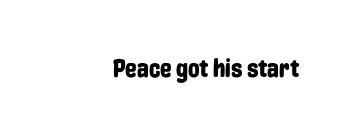
Is there any slant? The stems are plumb. Descenders are the only things crossing below the line. The line texture is even and compact thanks to regular tracking.
